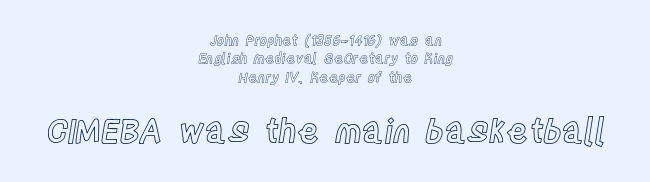
Q: Is the text italic (slanted)? A: Yes.
Q: Is the text underlined? A: No.
Q: How is the paragraph aligned? A: Centered.
Q: Is the spacing between letters normal or unusually wide? A: Normal.
Q: Is the spacing between lines tight, normal or loose? A: Normal.
Q: Which block of text is set in a larger size, the first (top) or the second (bottom)? A: The second (bottom) one.
Q: Width (condensed, normal, or wide)? A: Condensed.
Q: x-height? A: Large.
Q: Monospaced? A: No.
